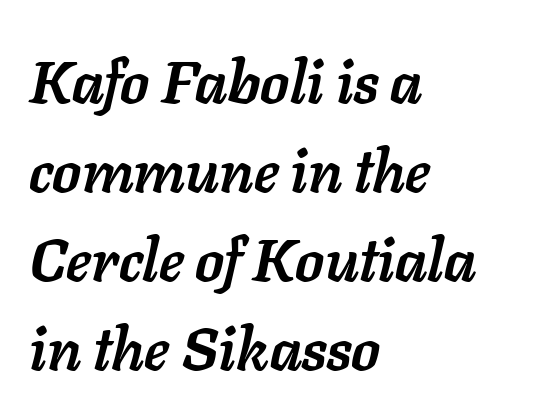
The image shows 59 px semibold type, italic (leaning right); set left-aligned, normal line spacing (1.51x), normal letter spacing, not underlined; low stroke contrast and a medium x-height.
